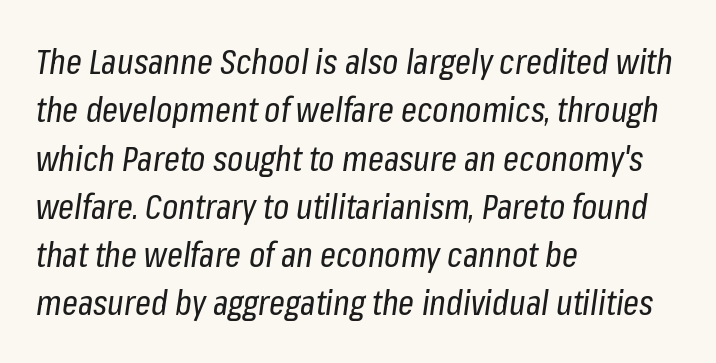
Horizontal alignment here is leftward, the default for most running prose. The rendering uses natural spacing where letterforms have individual widths. The cut favours lightness, reaching ordinary text weight at its darkest. The face used here has a pronounced slope to its letters. Successive baselines arrive at the customary interval. Any mark beneath the type? The region is blank.
